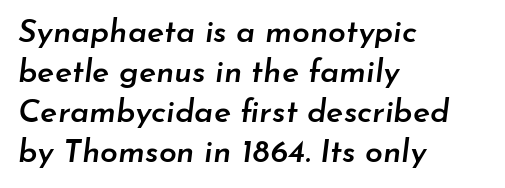
{"italic": "yes", "lean": "right", "slant_degrees": 7, "bold": "semi", "weight": "semibold", "width": "normal", "stroke_contrast": "low", "x_height": "small", "monospaced": "no", "underline": "no", "align": "left", "line_spacing": "normal", "line_spacing_ratio": 1.25, "letter_spacing": "normal", "letter_spacing_em": 0.0, "glyph_px": 32}
